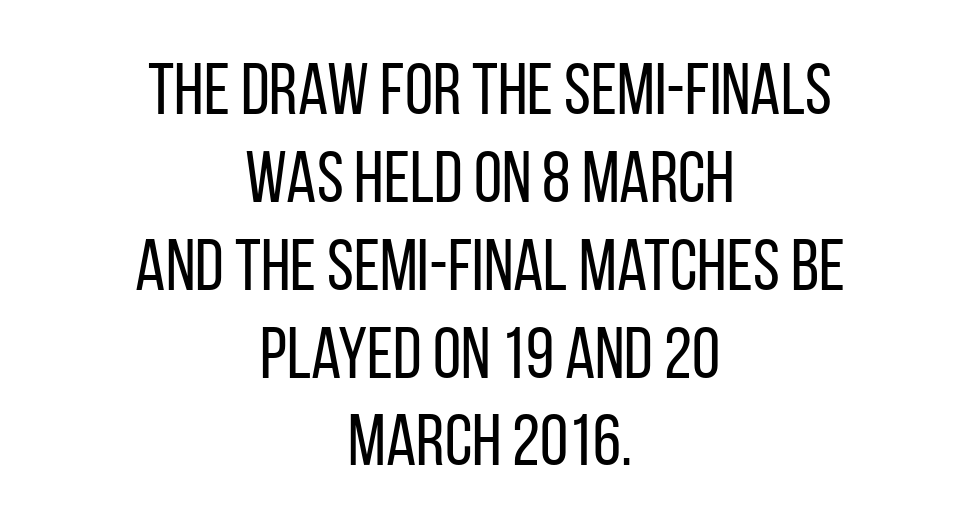
The image shows 72 px regular-weight, condensed sans-serif type, upright; set centered, line spacing 1.22x, normal letter spacing, not underlined; low stroke contrast and a large x-height.
